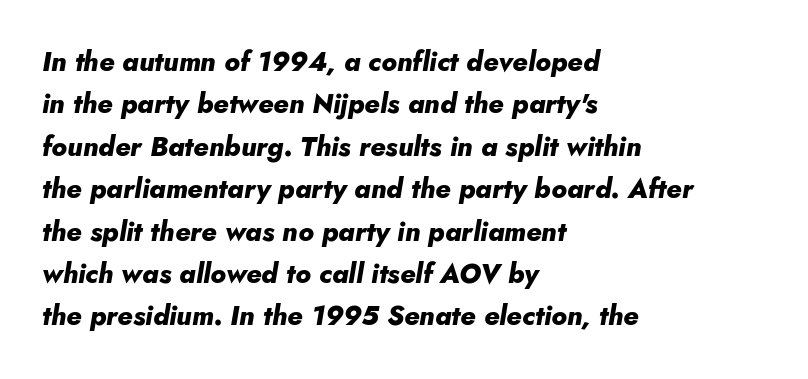
The image shows 27 px bold type, italic (leaning right); set left-aligned, normal line spacing (1.57x), normal letter spacing, not underlined.
